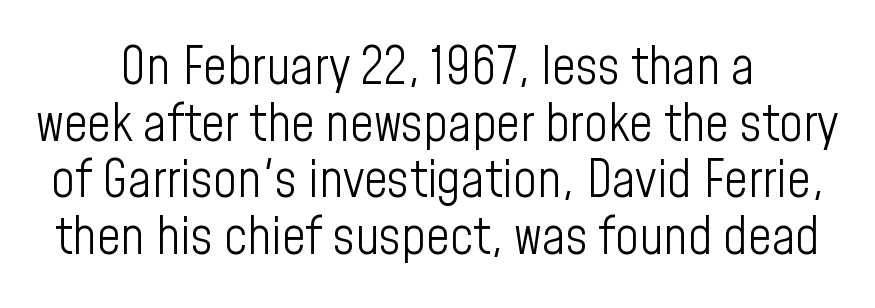
The image shows 52 px light, condensed sans-serif type, upright; set tight line spacing (1.09x), normal letter spacing, not underlined; low stroke contrast and a medium x-height.
